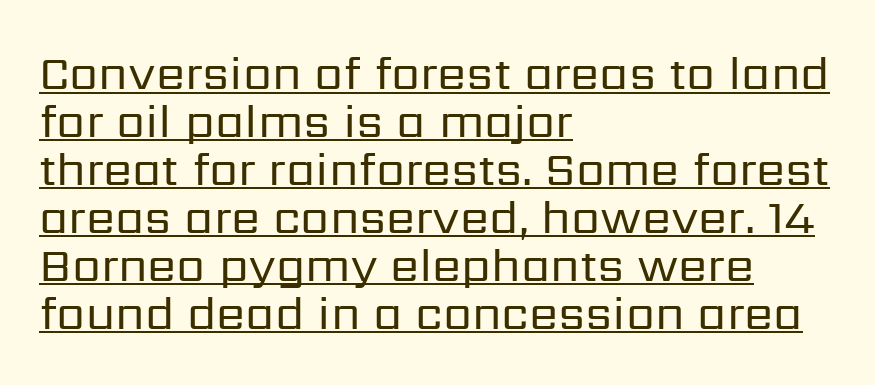
Do the characters align in a grid? No, the font is proportional. The font family rendered here belongs to the sans-serif group. These lines were composed using upright roman letters. Stems here are at most as thick as an everyday book face. Visually the block forms a straight wall on the left and a jagged coastline on the right. The passage shown has conventional tracking throughout.
